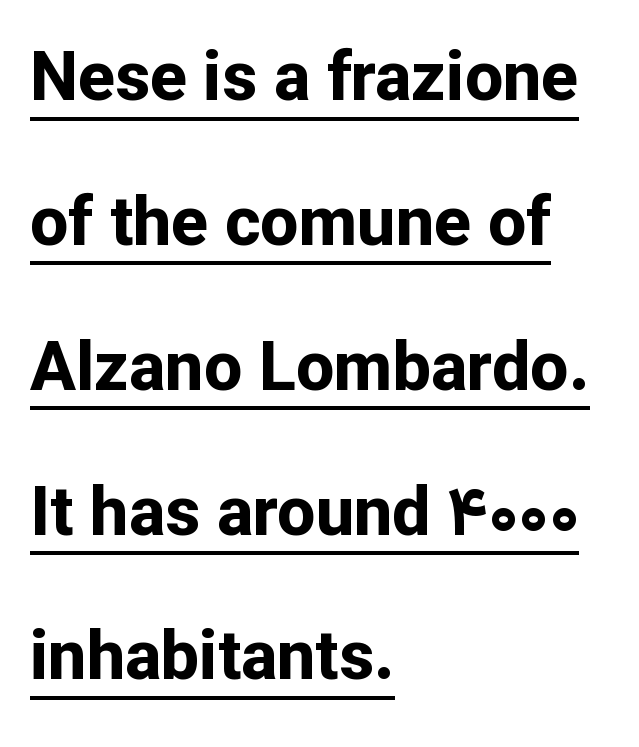
The image shows 68 px bold sans-serif type, upright; set left-aligned, loose line spacing (2.13x), normal letter spacing, underlined; low stroke contrast and a medium x-height.
